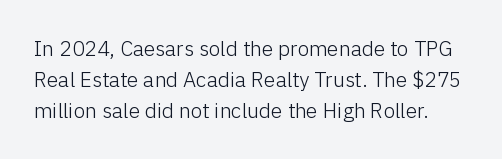
Q: Is the text bold? A: No.
Q: Is the text italic (slanted)? A: No, it is upright.
Q: Is the text underlined? A: No.
Q: Is the spacing between letters normal or unusually wide? A: Normal.
Q: Is the spacing between lines tight, normal or loose? A: Normal.
